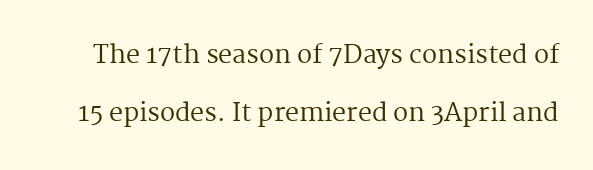
This sample trades compactness for vertical openness between lines. The strokes carry an ordinary text weight at most. Quick note: underline off. The letters stand straight up with perfectly vertical stems. You could call the tracking neutral — neither tight nor loose.
